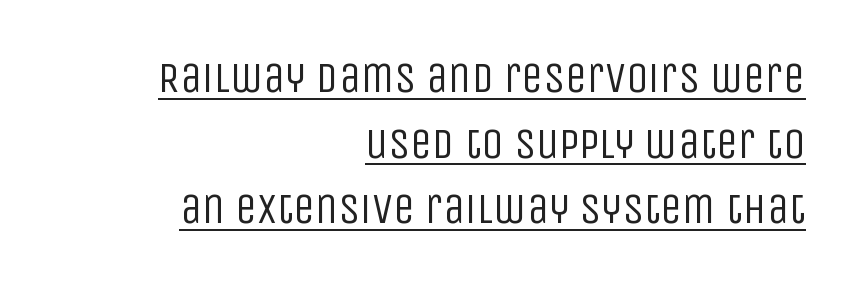
Every stem runs plumb, perpendicular to the baseline. You can see a thin bar hugging the bottom of the glyphs. Spacing between characters is what you'd get straight out of the box. The font is comparable to plain body text, perhaps lighter. You can tell from the bare stems that sans-serif type was used. One-word summary of the alignment: right.
